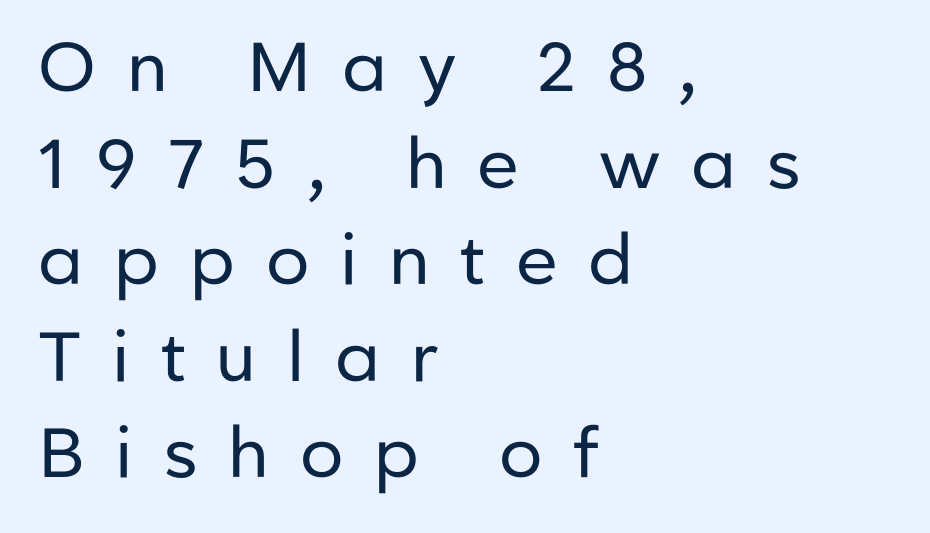
Q: Is the text bold? A: No.
Q: Is the text italic (slanted)? A: No, it is upright.
Q: Is the typeface a serif or a sans-serif typeface? A: Sans-serif.
Q: Is the text underlined? A: No.
Q: How is the paragraph aligned? A: Left-aligned.
Q: Is the spacing between letters normal or unusually wide? A: Unusually wide.
Q: Is the spacing between lines tight, normal or loose? A: Normal.
Q: Width (condensed, normal, or wide)? A: Normal.
Q: Stroke contrast? A: Low.
Q: x-height? A: Medium.
Q: Monospaced? A: No.
